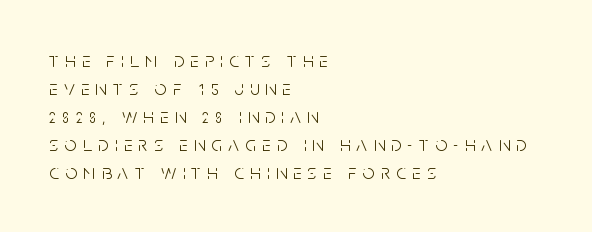
The weight tops out at a normal text grade. If you drew a ruler down the left edge, every line would touch it. The vertical gap from one line to the next is medium. The passage shown has open, widely tracked lettering throughout. It's the straight-up-and-down kind of type. Bare-footed words on every line.
